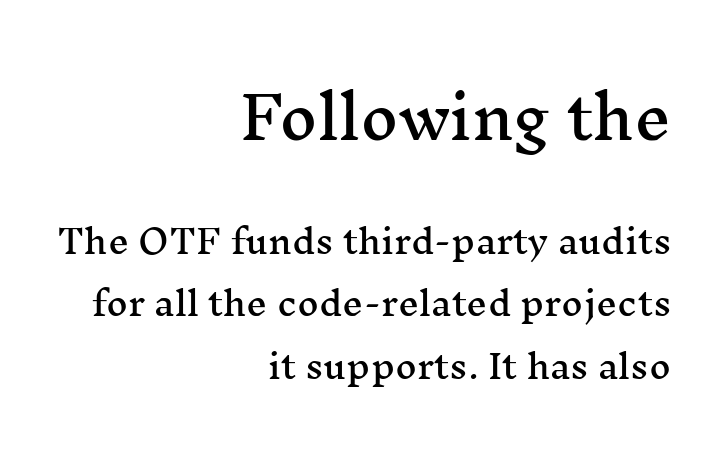
Q: Is the text italic (slanted)? A: No, it is upright.
Q: Is the typeface a serif or a sans-serif typeface? A: Serif.
Q: Is the text underlined? A: No.
Q: How is the paragraph aligned? A: Right-aligned.
Q: Is the spacing between letters normal or unusually wide? A: Normal.
Q: Which block of text is set in a larger size, the first (top) or the second (bottom)? A: The first (top) one.
Q: Width (condensed, normal, or wide)? A: Wide.
Q: Stroke contrast? A: Medium.
Q: x-height? A: Medium.
Q: Monospaced? A: No.
